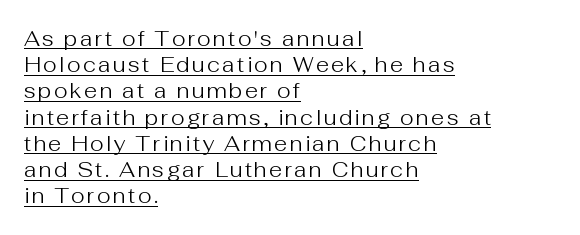
The image shows 21 px text type, upright; set left-aligned, normal line spacing (1.25x), underlined.
